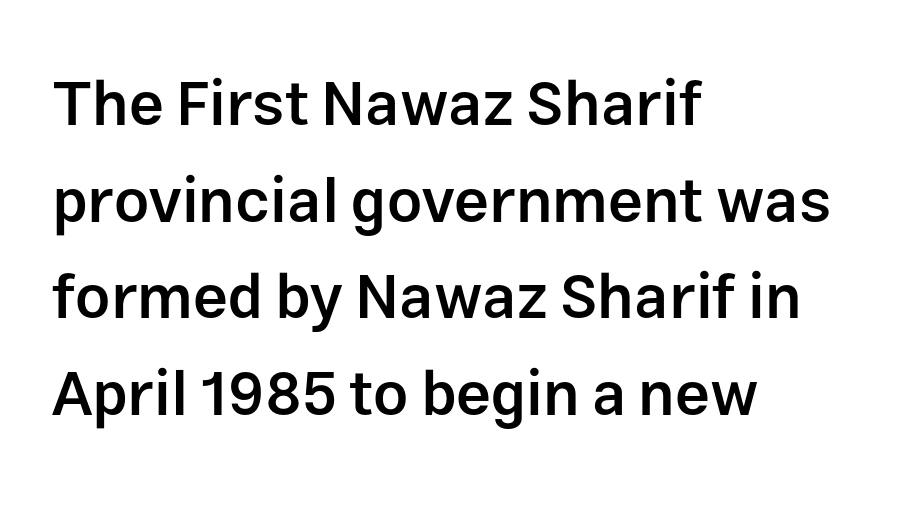
{"serif": "no", "italic": "no", "bold": "semi", "weight": "semibold", "width": "normal", "stroke_contrast": "low", "x_height": "medium", "monospaced": "no", "underline": "no", "align": "left", "line_spacing": "normal", "line_spacing_ratio": 1.56, "letter_spacing": "normal", "letter_spacing_em": 0.0, "glyph_px": 62}
